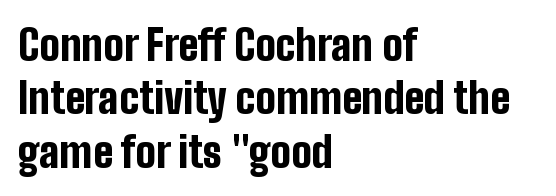
Q: Is the text bold? A: Yes.
Q: Is the text italic (slanted)? A: No, it is upright.
Q: Is the typeface a serif or a sans-serif typeface? A: Sans-serif.
Q: Is the text underlined? A: No.
Q: How is the paragraph aligned? A: Left-aligned.
Q: Is the spacing between letters normal or unusually wide? A: Normal.
Q: Width (condensed, normal, or wide)? A: Condensed.
Q: Stroke contrast? A: Low.
Q: x-height? A: Medium.
Q: Monospaced? A: No.
